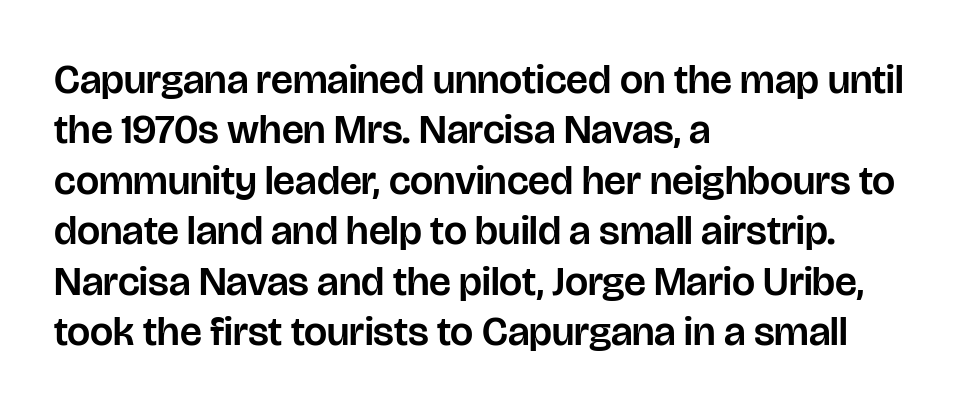
Q: Is the text italic (slanted)? A: No, it is upright.
Q: Is the typeface a serif or a sans-serif typeface? A: Sans-serif.
Q: Is the text underlined? A: No.
Q: How is the paragraph aligned? A: Left-aligned.
Q: Is the spacing between letters normal or unusually wide? A: Normal.
Q: Width (condensed, normal, or wide)? A: Normal.
Q: Stroke contrast? A: Low.
Q: x-height? A: Large.
Q: Monospaced? A: No.
